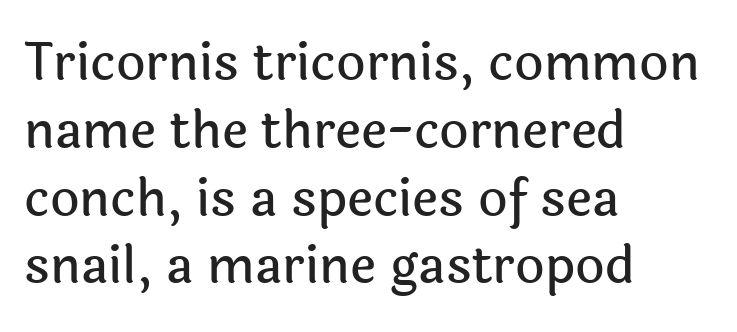
You could not count columns in this text — the font is proportionally spaced. Regarding leading, the lines here are spaced in the standard way. The area under the type is left untouched. Horizontal alignment here is leftward, the default for most running prose.
